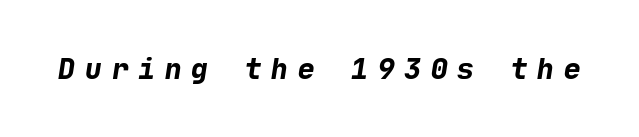
{"serif": "no", "bold": "yes", "weight": "bold", "width": "normal", "stroke_contrast": "low", "x_height": "medium", "underline": "no", "letter_spacing": "wide", "letter_spacing_em": 0.35, "glyph_px": 28}
